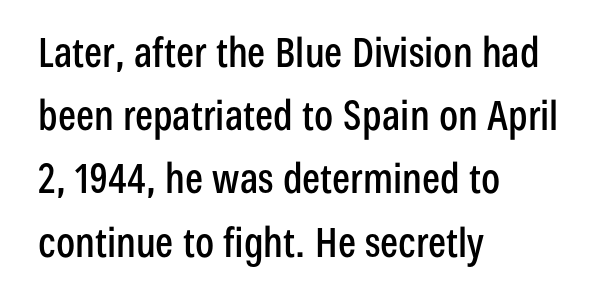
The image shows 40 px condensed sans-serif type, upright; set left-aligned, normal line spacing (1.58x), normal letter spacing, not underlined; low stroke contrast and a medium x-height.
